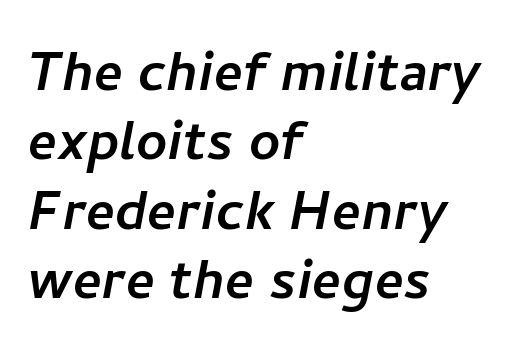
How are the letters spaced? Ordinarily, with no added tracking. Each letter keeps its own natural width here, so spacing adapts to shape. Reading down the column, the eye jumps only a short way to each next line. Casual observation: everything's shoved over to the left. To sum up the face: it is a sans, with no serifs. Words float on clear page, feet unadorned.
